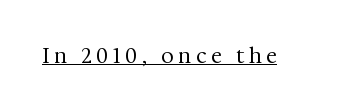
The image shows 20 px text type, upright; set unusually wide letter spacing (+0.25 em), underlined.
